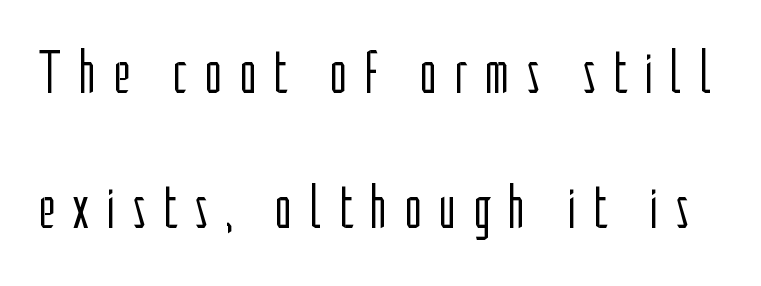
{"serif": "no", "italic": "no", "bold": "no", "weight": "light", "width": "condensed", "stroke_contrast": "low", "x_height": "medium", "monospaced": "no", "underline": "no", "line_spacing": "loose", "line_spacing_ratio": 2.22, "letter_spacing": "wide", "letter_spacing_em": 0.27, "glyph_px": 61}
